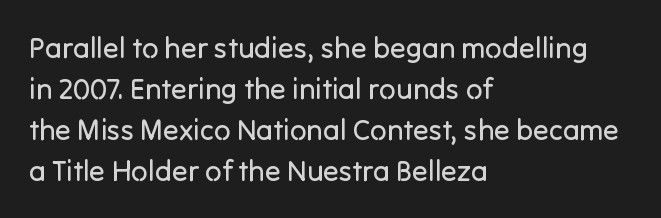
The image shows 29 px regular-weight sans-serif type, upright; set left-aligned, normal line spacing (1.41x), normal letter spacing, not underlined; low stroke contrast and a medium x-height.
